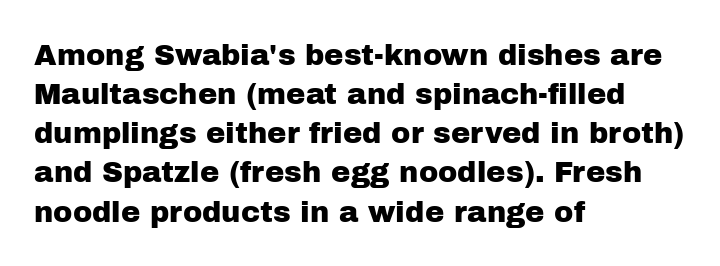
{"serif": "no", "italic": "no", "width": "normal", "stroke_contrast": "low", "x_height": "medium", "monospaced": "no", "underline": "no", "align": "left", "line_spacing": "normal", "line_spacing_ratio": 1.35, "letter_spacing": "normal", "letter_spacing_em": 0.0, "glyph_px": 29}
